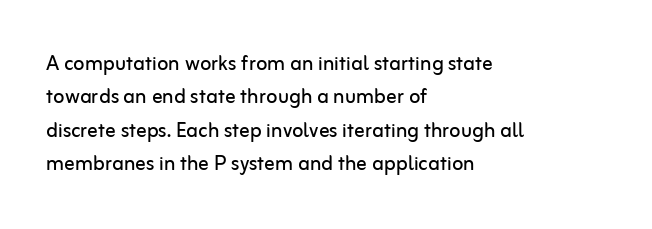
Q: Is the text bold? A: No.
Q: Is the text italic (slanted)? A: No, it is upright.
Q: Is the text underlined? A: No.
Q: How is the paragraph aligned? A: Left-aligned.
Q: Is the spacing between letters normal or unusually wide? A: Normal.
Q: Is the spacing between lines tight, normal or loose? A: Normal.
